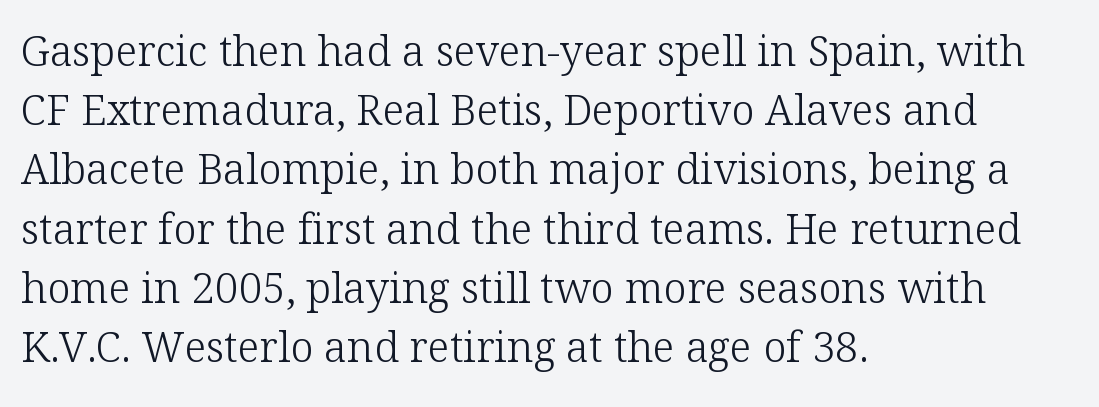
{"serif": "yes", "italic": "no", "bold": "no", "weight": "light", "width": "normal", "stroke_contrast": "low", "x_height": "medium", "monospaced": "no", "underline": "no", "align": "left", "line_spacing": "normal", "line_spacing_ratio": 1.41, "letter_spacing": "normal", "letter_spacing_em": 0.0, "glyph_px": 42}
